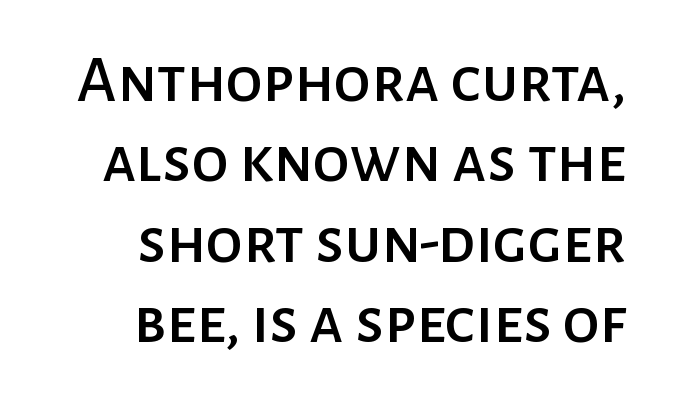
Q: Is the text italic (slanted)? A: No, it is upright.
Q: Is the typeface a serif or a sans-serif typeface? A: Sans-serif.
Q: Is the text underlined? A: No.
Q: Is the spacing between letters normal or unusually wide? A: Normal.
Q: Width (condensed, normal, or wide)? A: Normal.
Q: Stroke contrast? A: Low.
Q: x-height? A: Medium.
Q: Monospaced? A: No.
